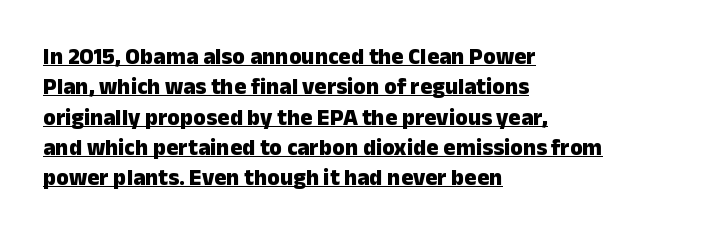
Q: Is the text bold? A: Yes.
Q: Is the text italic (slanted)? A: No, it is upright.
Q: Is the text underlined? A: Yes.
Q: How is the paragraph aligned? A: Left-aligned.
Q: Is the spacing between letters normal or unusually wide? A: Normal.
Q: Is the spacing between lines tight, normal or loose? A: Normal.
